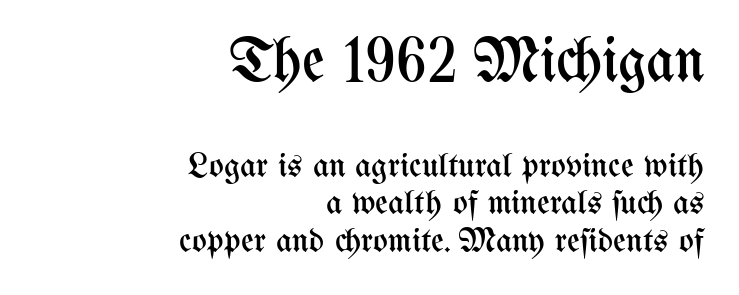
Q: Is the text bold? A: No.
Q: Is the text italic (slanted)? A: No, it is upright.
Q: Is the text underlined? A: No.
Q: How is the paragraph aligned? A: Right-aligned.
Q: Is the spacing between letters normal or unusually wide? A: Normal.
Q: Is the spacing between lines tight, normal or loose? A: Tight.
Q: Which block of text is set in a larger size, the first (top) or the second (bottom)? A: The first (top) one.
Q: Width (condensed, normal, or wide)? A: Condensed.
Q: Stroke contrast? A: Medium.
Q: x-height? A: Medium.
Q: Monospaced? A: No.
